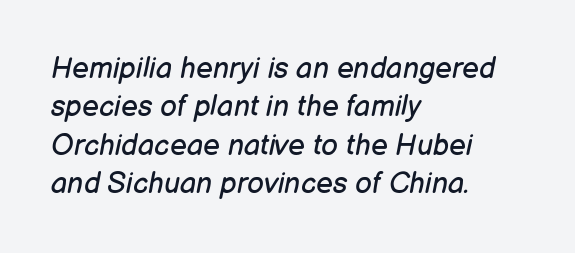
The image shows 29 px regular-weight type, italic (leaning right); set left-aligned, normal line spacing (1.32x), normal letter spacing, not underlined; low stroke contrast and a medium x-height.
